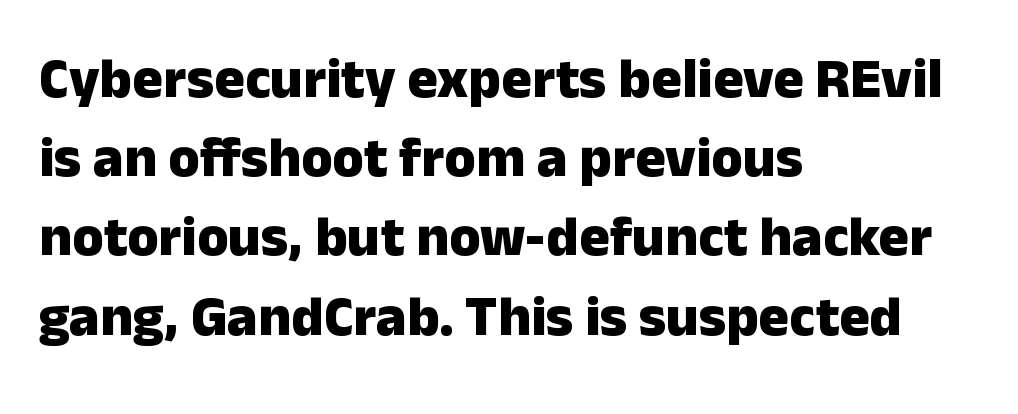
Q: Is the text bold? A: Yes.
Q: Is the text italic (slanted)? A: No, it is upright.
Q: Is the typeface a serif or a sans-serif typeface? A: Sans-serif.
Q: Is the text underlined? A: No.
Q: How is the paragraph aligned? A: Left-aligned.
Q: Is the spacing between letters normal or unusually wide? A: Normal.
Q: Is the spacing between lines tight, normal or loose? A: Normal.
Q: Width (condensed, normal, or wide)? A: Normal.
Q: Stroke contrast? A: Low.
Q: x-height? A: Medium.
Q: Monospaced? A: No.
